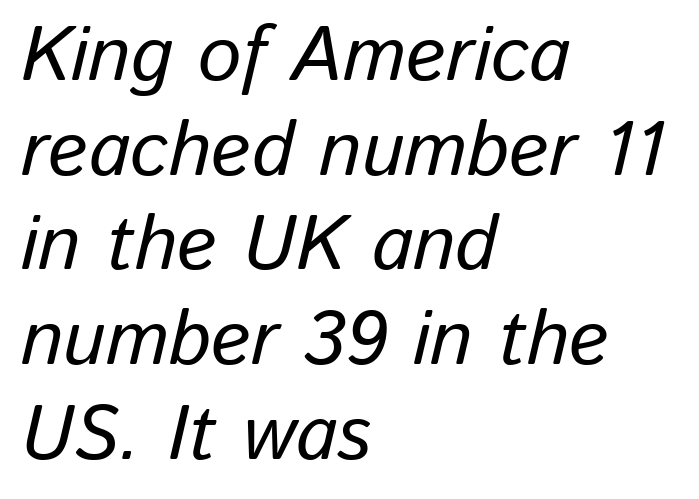
Designer's note — italics engaged. One-word summary of the alignment: left. A clean baseline with only descenders dipping below it. Short note: letters normally spaced. Note the varied advance widths — an 'i' is clearly narrower than an 'm'.
